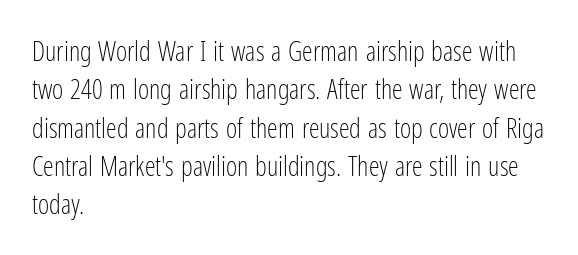
{"italic": "no", "bold": "no", "underline": "no", "align": "left", "line_spacing": "normal", "line_spacing_ratio": 1.42, "letter_spacing": "normal", "letter_spacing_em": 0.0, "glyph_px": 27}
